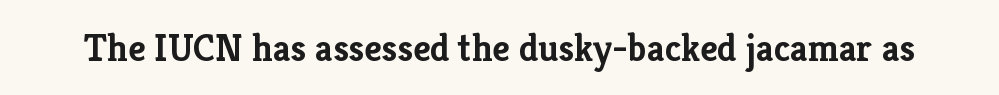
Q: Is the text bold? A: Yes.
Q: Is the text italic (slanted)? A: No, it is upright.
Q: Is the typeface a serif or a sans-serif typeface? A: Serif.
Q: Is the text underlined? A: No.
Q: Is the spacing between letters normal or unusually wide? A: Normal.
Q: Width (condensed, normal, or wide)? A: Normal.
Q: Stroke contrast? A: Low.
Q: x-height? A: Medium.
Q: Monospaced? A: No.
